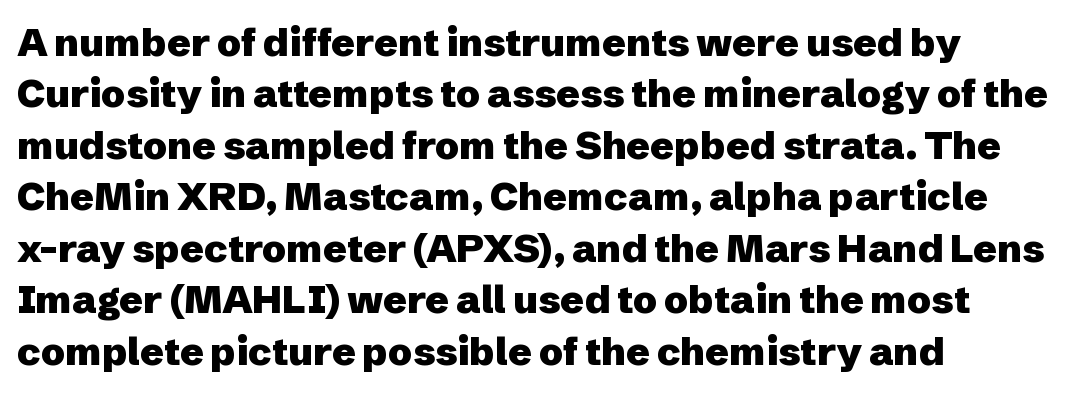
Q: Is the text bold? A: Yes.
Q: Is the text italic (slanted)? A: No, it is upright.
Q: Is the typeface a serif or a sans-serif typeface? A: Sans-serif.
Q: Is the text underlined? A: No.
Q: How is the paragraph aligned? A: Left-aligned.
Q: Is the spacing between letters normal or unusually wide? A: Normal.
Q: Is the spacing between lines tight, normal or loose? A: Normal.
Q: Width (condensed, normal, or wide)? A: Normal.
Q: Stroke contrast? A: Low.
Q: x-height? A: Medium.
Q: Monospaced? A: No.
